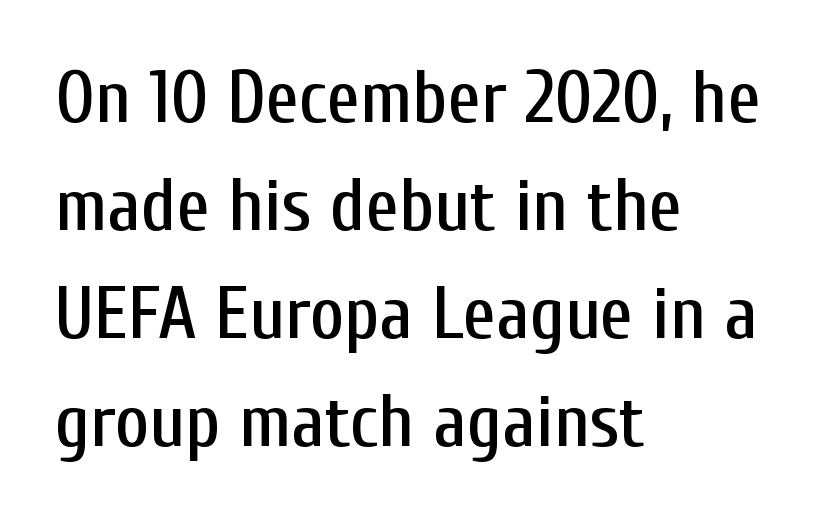
Spacing verdict: proportional, widths tailored to each character. Quick note: interline space is typical. The designer went with a sans here, leaving each stem footless. This sample uses an upright cut, with every glyph sitting square on the baseline. Here the glyphs are tracked normally, forming tight word shapes. Check under the words: just untouched page.
